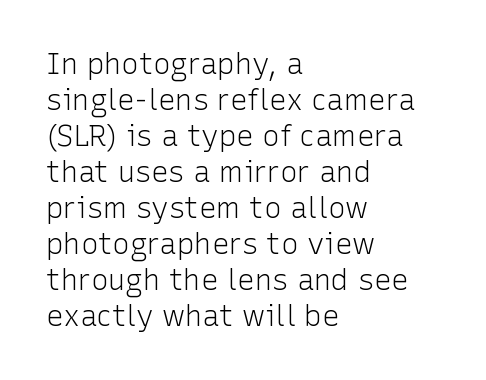
Q: Is the text bold? A: No.
Q: Is the text italic (slanted)? A: No, it is upright.
Q: Is the typeface a serif or a sans-serif typeface? A: Sans-serif.
Q: Is the text underlined? A: No.
Q: How is the paragraph aligned? A: Left-aligned.
Q: Is the spacing between letters normal or unusually wide? A: Normal.
Q: Width (condensed, normal, or wide)? A: Normal.
Q: Stroke contrast? A: Low.
Q: x-height? A: Medium.
Q: Monospaced? A: No.
